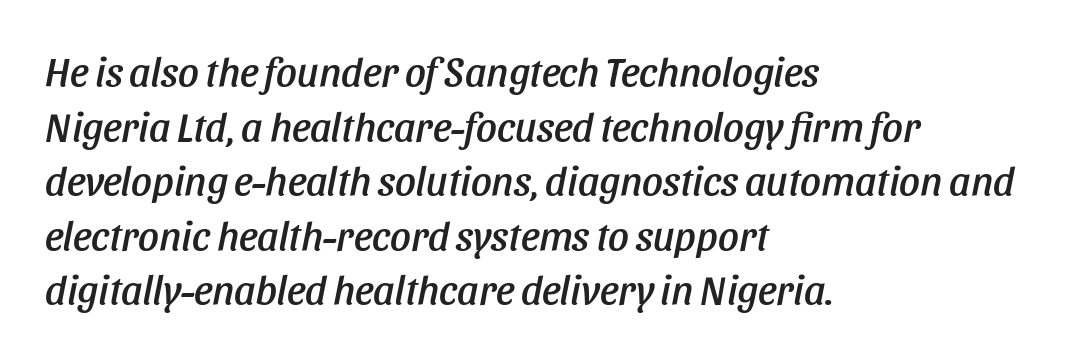
The image shows 41 px condensed type, italic (leaning right); set left-aligned, normal line spacing (1.33x), normal letter spacing, not underlined; low stroke contrast and a large x-height.
